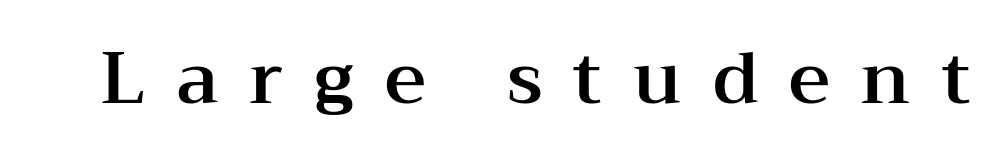
Q: Is the text italic (slanted)? A: No, it is upright.
Q: Is the typeface a serif or a sans-serif typeface? A: Serif.
Q: Is the text underlined? A: No.
Q: Is the spacing between letters normal or unusually wide? A: Unusually wide.
Q: Width (condensed, normal, or wide)? A: Wide.
Q: Stroke contrast? A: Medium.
Q: x-height? A: Medium.
Q: Monospaced? A: No.
